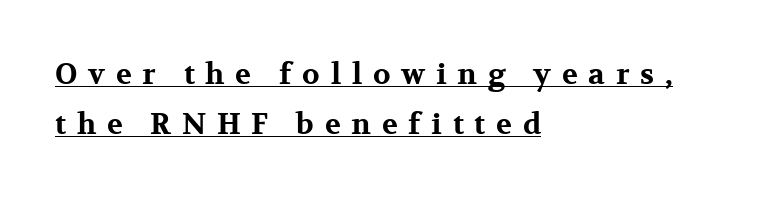
Q: Is the text bold? A: Yes.
Q: Is the text italic (slanted)? A: No, it is upright.
Q: Is the typeface a serif or a sans-serif typeface? A: Serif.
Q: Is the text underlined? A: Yes.
Q: How is the paragraph aligned? A: Left-aligned.
Q: Is the spacing between letters normal or unusually wide? A: Unusually wide.
Q: Width (condensed, normal, or wide)? A: Wide.
Q: Stroke contrast? A: Medium.
Q: x-height? A: Medium.
Q: Monospaced? A: No.
